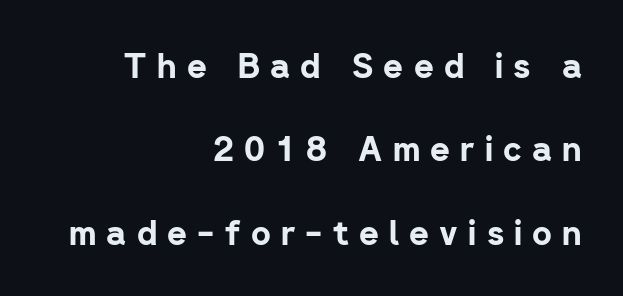
Q: Is the text bold? A: Yes.
Q: Is the text italic (slanted)? A: No, it is upright.
Q: Is the typeface a serif or a sans-serif typeface? A: Sans-serif.
Q: Is the text underlined? A: No.
Q: How is the paragraph aligned? A: Right-aligned.
Q: Is the spacing between letters normal or unusually wide? A: Unusually wide.
Q: Is the spacing between lines tight, normal or loose? A: Loose.
Q: Width (condensed, normal, or wide)? A: Normal.
Q: Stroke contrast? A: Low.
Q: x-height? A: Medium.
Q: Monospaced? A: No.
